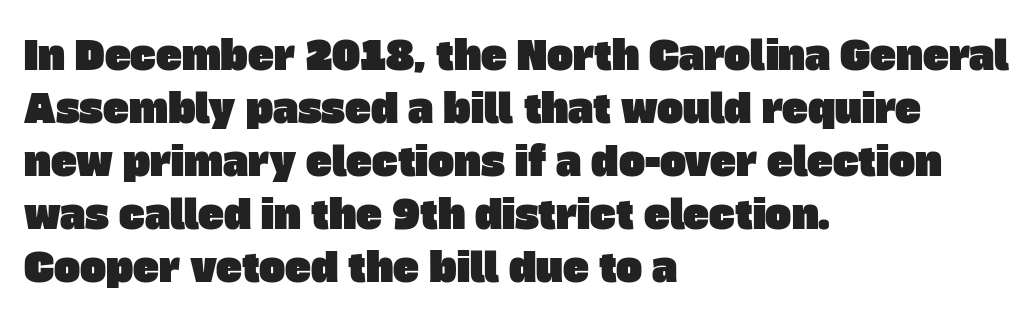
The rag falls on the right side of this text block. The passage shown is typeset with a sans-serif family. The rendering uses natural spacing where letterforms have individual widths. Only glyphs here, with clear space below each row. Leading matches the norm, producing a regular column.
